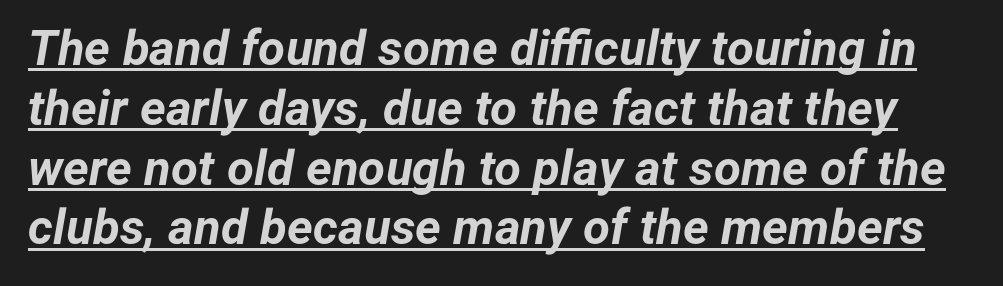
The image shows 49 px bold type, italic (leaning right); set line spacing 1.22x, normal letter spacing, underlined; low stroke contrast and a medium x-height.
